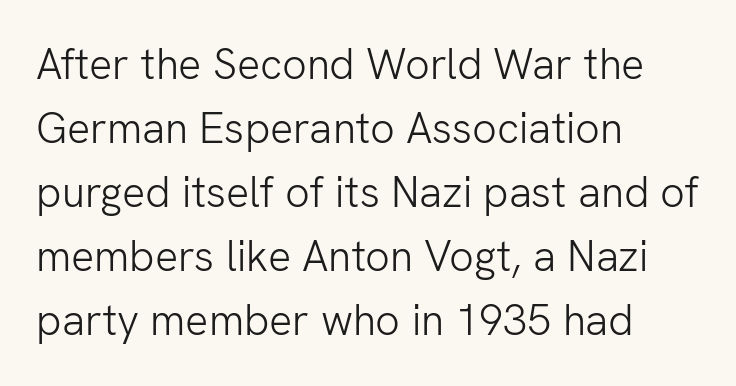
{"serif": "no", "italic": "no", "bold": "no", "weight": "light", "width": "normal", "stroke_contrast": "low", "x_height": "medium", "monospaced": "no", "underline": "no", "align": "left", "line_spacing": "normal", "line_spacing_ratio": 1.49, "letter_spacing": "normal", "letter_spacing_em": 0.0, "glyph_px": 43}
